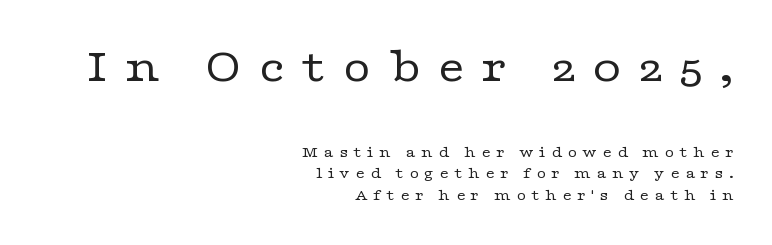
The image shows 48 px regular-weight, wide serif type, upright; set right-aligned, normal line spacing (1.36x), unusually wide letter spacing (+0.33 em), not underlined; the first (top) block is 3.0x larger; low stroke contrast and a medium x-height.
